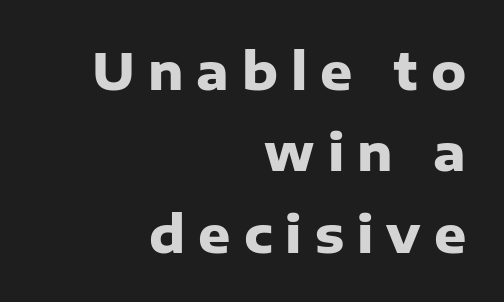
Q: Is the text bold? A: Yes.
Q: Is the text italic (slanted)? A: No, it is upright.
Q: Is the typeface a serif or a sans-serif typeface? A: Sans-serif.
Q: Is the text underlined? A: No.
Q: How is the paragraph aligned? A: Right-aligned.
Q: Is the spacing between letters normal or unusually wide? A: Unusually wide.
Q: Is the spacing between lines tight, normal or loose? A: Normal.
Q: Width (condensed, normal, or wide)? A: Normal.
Q: Stroke contrast? A: Low.
Q: x-height? A: Medium.
Q: Monospaced? A: No.
